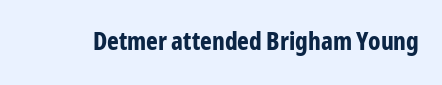
{"italic": "no", "bold": "yes", "underline": "no", "letter_spacing": "normal", "letter_spacing_em": 0.0, "glyph_px": 25}
